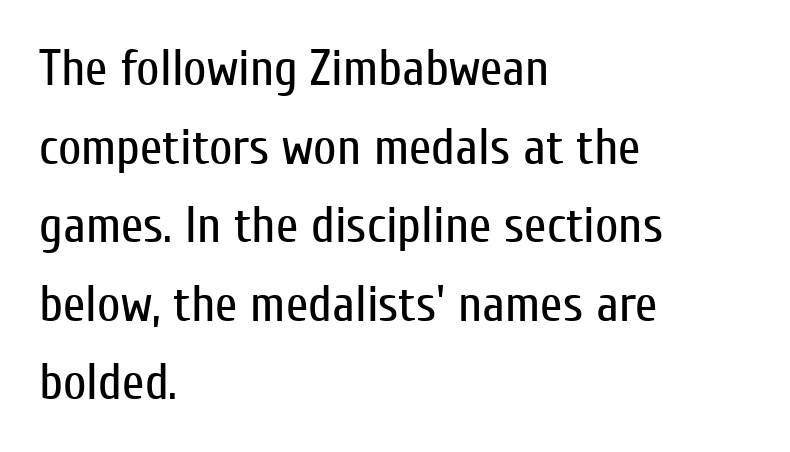
Q: Is the text bold? A: No.
Q: Is the text italic (slanted)? A: No, it is upright.
Q: Is the typeface a serif or a sans-serif typeface? A: Sans-serif.
Q: Is the text underlined? A: No.
Q: How is the paragraph aligned? A: Left-aligned.
Q: Is the spacing between letters normal or unusually wide? A: Normal.
Q: Is the spacing between lines tight, normal or loose? A: Normal.
Q: Width (condensed, normal, or wide)? A: Condensed.
Q: Stroke contrast? A: Low.
Q: x-height? A: Medium.
Q: Monospaced? A: No.
